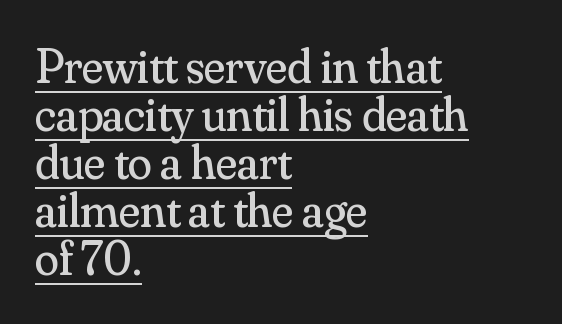
The leading is snug, giving the passage a crowded texture. Has an underline been added? It has. Letterform terminals end in serifs throughout the passage. No extra ink here — the face is not bold. Spacing verdict: proportional, widths tailored to each character. Leftover space on each line is placed entirely after the last word.
